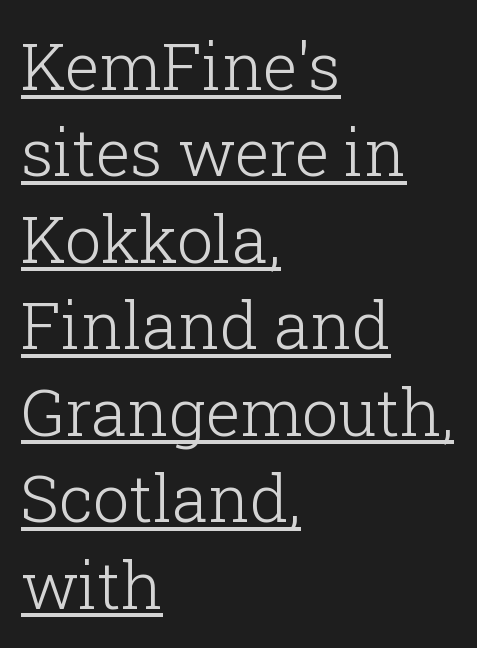
Q: Is the text bold? A: No.
Q: Is the text italic (slanted)? A: No, it is upright.
Q: Is the typeface a serif or a sans-serif typeface? A: Serif.
Q: Is the text underlined? A: Yes.
Q: How is the paragraph aligned? A: Left-aligned.
Q: Is the spacing between letters normal or unusually wide? A: Normal.
Q: Is the spacing between lines tight, normal or loose? A: Normal.
Q: Width (condensed, normal, or wide)? A: Normal.
Q: Stroke contrast? A: Low.
Q: x-height? A: Medium.
Q: Monospaced? A: No.
